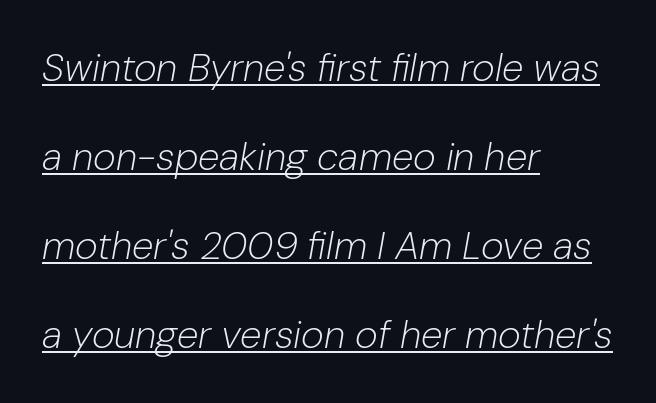
{"italic": "yes", "lean": "right", "slant_degrees": 10, "bold": "no", "weight": "light", "width": "normal", "stroke_contrast": "low", "x_height": "medium", "monospaced": "no", "underline": "yes", "align": "left", "line_spacing": "loose", "line_spacing_ratio": 2.28, "letter_spacing": "normal", "letter_spacing_em": 0.0, "glyph_px": 39}
